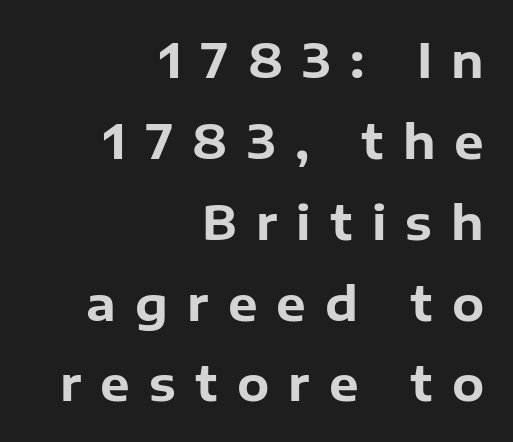
Q: Is the text bold? A: Yes.
Q: Is the text italic (slanted)? A: No, it is upright.
Q: Is the typeface a serif or a sans-serif typeface? A: Sans-serif.
Q: Is the text underlined? A: No.
Q: How is the paragraph aligned? A: Right-aligned.
Q: Is the spacing between letters normal or unusually wide? A: Unusually wide.
Q: Width (condensed, normal, or wide)? A: Normal.
Q: Stroke contrast? A: Low.
Q: x-height? A: Medium.
Q: Monospaced? A: No.
